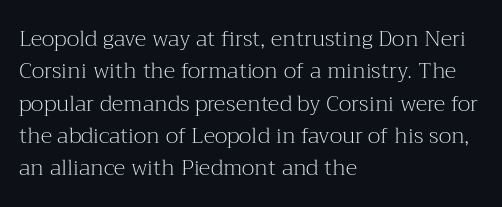
Does extra space separate the letters? No, they use regular spacing. Compared with a typical body face, this is equally light or lighter still. Casual observation: everything's shoved over to the left. This sample keeps an unexceptional amount of space between lines.
